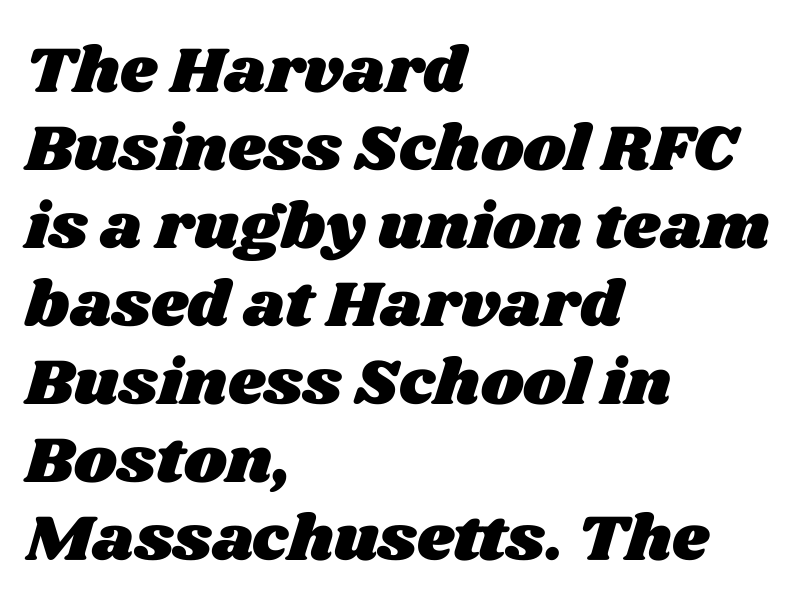
{"width": "wide", "stroke_contrast": "medium", "x_height": "large", "monospaced": "no", "underline": "no", "align": "left", "line_spacing_ratio": 1.2, "letter_spacing": "normal", "letter_spacing_em": 0.0, "glyph_px": 65}
